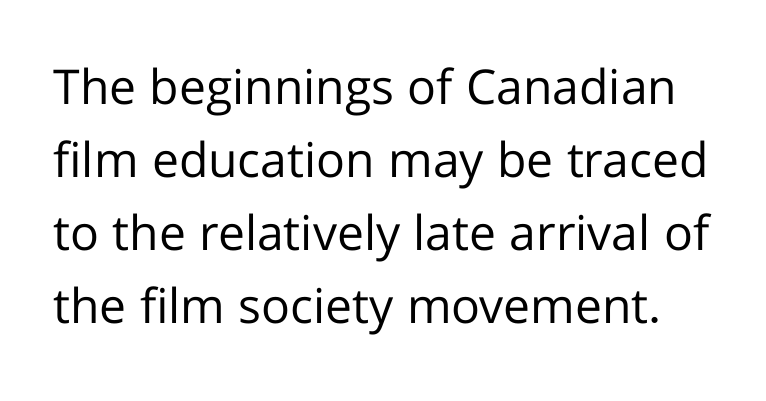
A normal amount of white space separates one row of letters from the next. Italic: no, the glyphs are upright roman. Glyph-to-glyph distance matches everyday printed text. No feet cap the strokes, marking this as sans-serif type.
